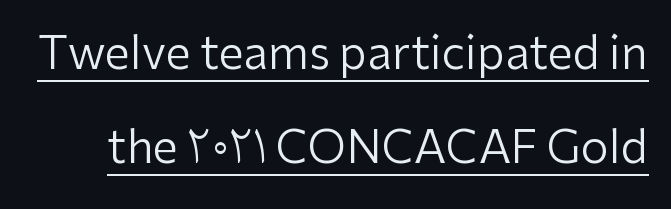
These lines are rendered in a variable-pitch font. Upright lettering throughout. Bold? No — there's no thickening of the strokes. The lines are spread far apart with generous leading. To sum up the face: it is a sans, with no serifs. The passage shown has conventional tracking throughout.
